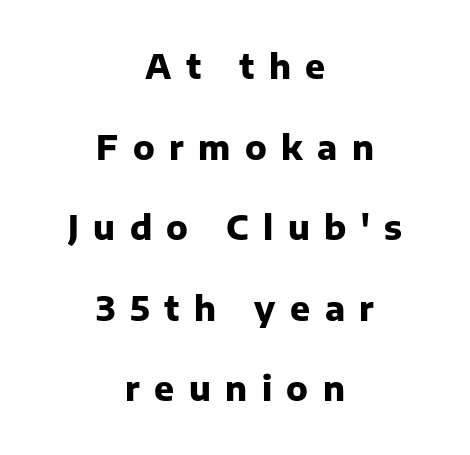
Q: Is the text bold? A: Yes.
Q: Is the text italic (slanted)? A: No, it is upright.
Q: Is the typeface a serif or a sans-serif typeface? A: Sans-serif.
Q: Is the text underlined? A: No.
Q: How is the paragraph aligned? A: Centered.
Q: Is the spacing between letters normal or unusually wide? A: Unusually wide.
Q: Is the spacing between lines tight, normal or loose? A: Loose.
Q: Width (condensed, normal, or wide)? A: Normal.
Q: Stroke contrast? A: Low.
Q: x-height? A: Medium.
Q: Monospaced? A: No.
